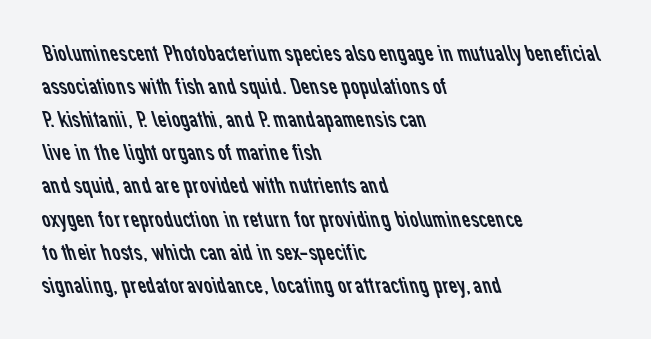
Q: Is the text bold? A: No.
Q: Is the text underlined? A: No.
Q: How is the paragraph aligned? A: Left-aligned.
Q: Is the spacing between letters normal or unusually wide? A: Normal.
Q: Is the spacing between lines tight, normal or loose? A: Normal.
